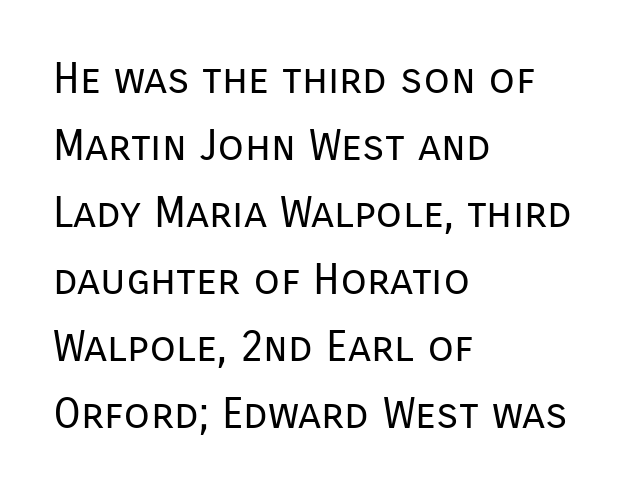
{"serif": "no", "italic": "no", "bold": "no", "weight": "regular", "width": "normal", "stroke_contrast": "low", "x_height": "medium", "monospaced": "no", "underline": "no", "align": "left", "line_spacing": "normal", "line_spacing_ratio": 1.56, "letter_spacing": "normal", "letter_spacing_em": 0.0, "glyph_px": 43}
